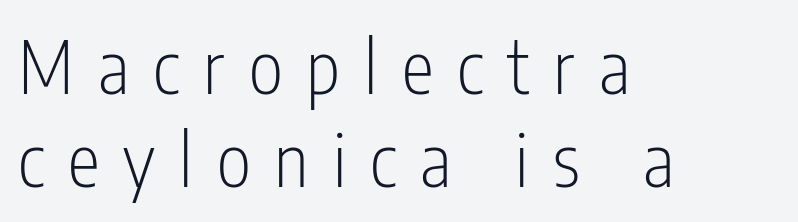
Heaviness? Minimal to ordinary, like unemphasized prose. Classification — sans serif. The letters advance in unequal steps, a hallmark of proportional type. Look at the tracking — it's clearly loosened, letters drifting apart. Type without underlining. Line starts are locked; line ends wander.
